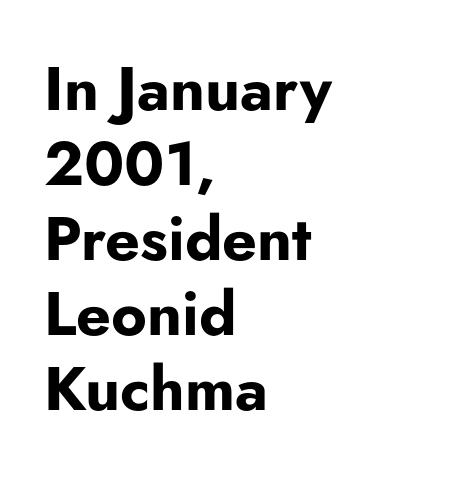
{"serif": "no", "italic": "no", "bold": "yes", "weight": "bold", "width": "normal", "stroke_contrast": "low", "x_height": "small", "monospaced": "no", "underline": "no", "align": "left", "line_spacing_ratio": 1.23, "letter_spacing": "normal", "letter_spacing_em": 0.0, "glyph_px": 61}
